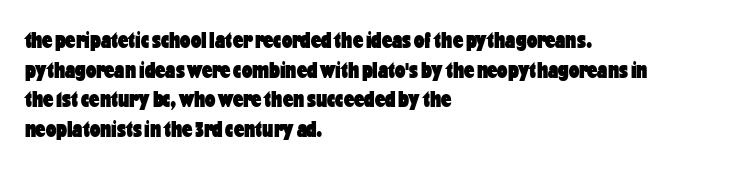
{"italic": "no", "bold": "yes", "underline": "no", "align": "left", "line_spacing": "normal", "line_spacing_ratio": 1.29, "letter_spacing": "normal", "letter_spacing_em": 0.0, "glyph_px": 23}
